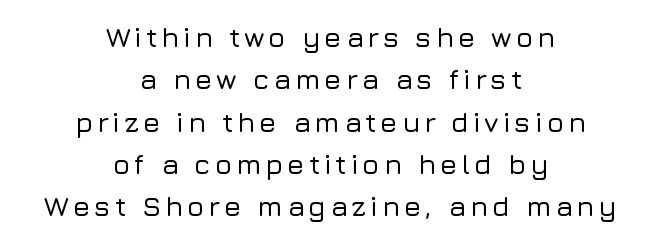
The compositor balanced each line on the midline. Has an underline been added? It has not. The type family on display is of the sans-serif kind. These lines sit exactly where default settings would place them. The letters advance in unequal steps, a hallmark of proportional type. These lines were composed using upright roman letters.
